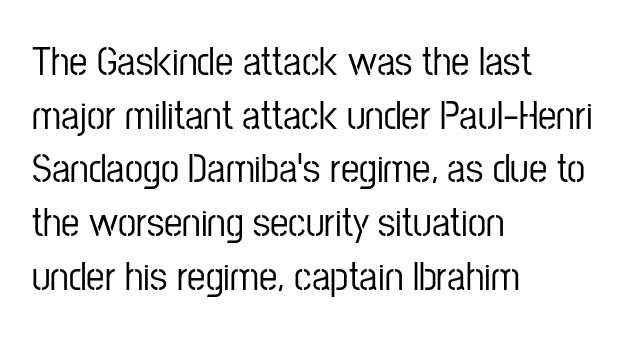
The image shows 41 px condensed sans-serif type, upright; set left-aligned, normal line spacing (1.31x), normal letter spacing, not underlined; low stroke contrast and a medium x-height.
